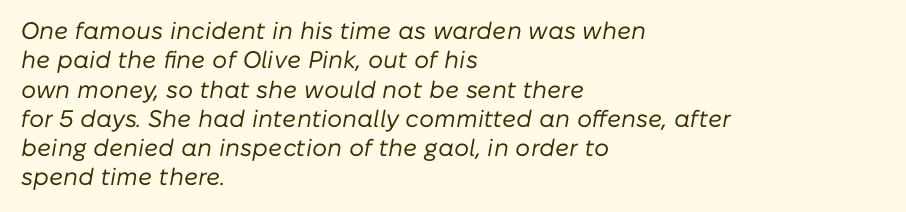
The image shows 24 px text type, italic (leaning right); set left-aligned, line spacing 1.22x, normal letter spacing, not underlined.
